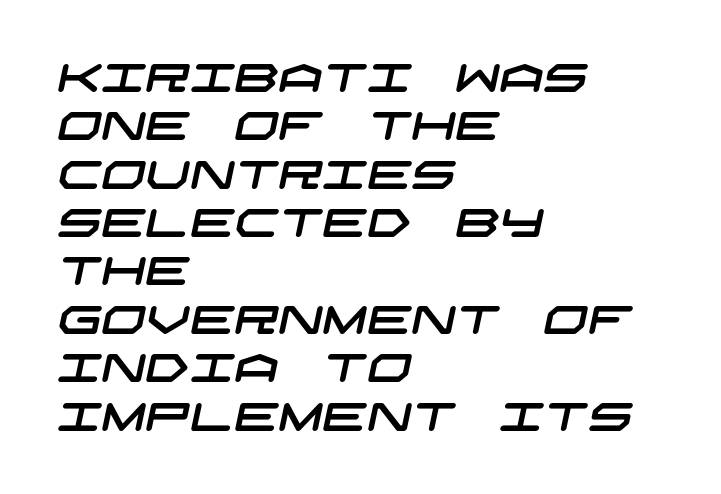
The image shows 39 px wide sans-serif type; set left-aligned, line spacing 1.24x, normal letter spacing, not underlined; low stroke contrast and a large x-height.
